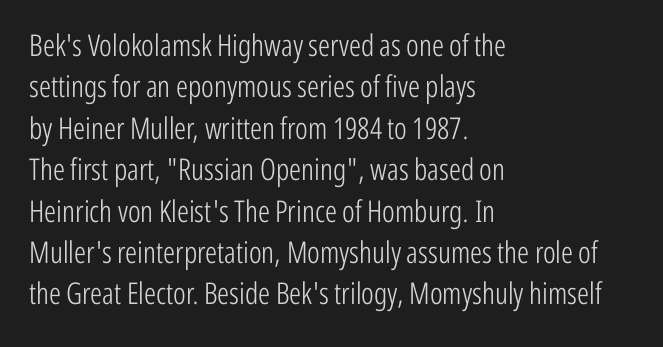
{"serif": "no", "italic": "no", "bold": "no", "weight": "light", "width": "condensed", "stroke_contrast": "low", "x_height": "medium", "monospaced": "no", "underline": "no", "align": "left", "line_spacing": "normal", "line_spacing_ratio": 1.38, "letter_spacing": "normal", "letter_spacing_em": 0.0, "glyph_px": 30}
